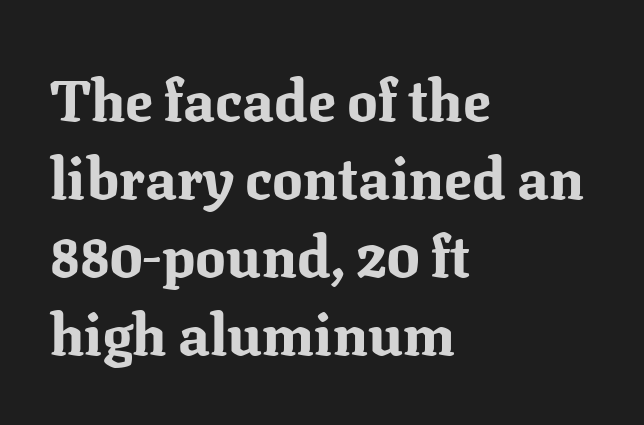
{"serif": "yes", "italic": "no", "bold": "yes", "weight": "bold", "width": "normal", "stroke_contrast": "medium", "x_height": "medium", "monospaced": "no", "underline": "no", "align": "left", "line_spacing": "normal", "line_spacing_ratio": 1.37, "letter_spacing": "normal", "letter_spacing_em": 0.0, "glyph_px": 57}
